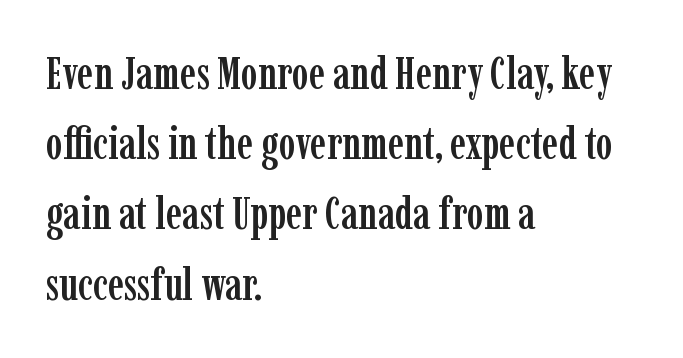
The image shows 45 px condensed serif type, upright; set left-aligned, normal line spacing (1.56x), normal letter spacing, not underlined; low stroke contrast and a medium x-height.
